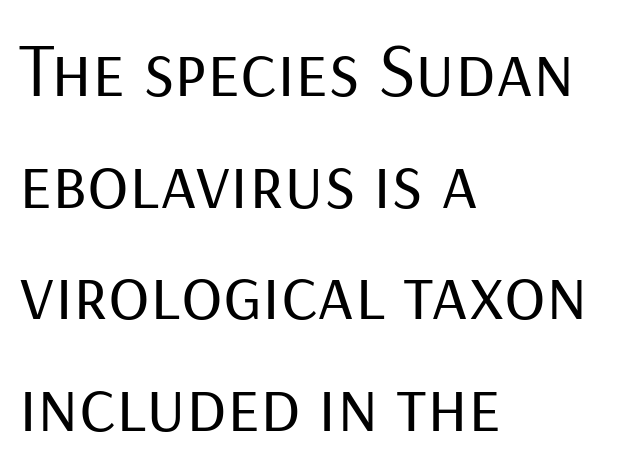
{"serif": "no", "italic": "no", "bold": "no", "weight": "regular", "width": "normal", "stroke_contrast": "low", "x_height": "medium", "monospaced": "no", "underline": "no", "align": "left", "line_spacing": "normal", "line_spacing_ratio": 1.45, "letter_spacing": "normal", "letter_spacing_em": 0.0, "glyph_px": 77}
